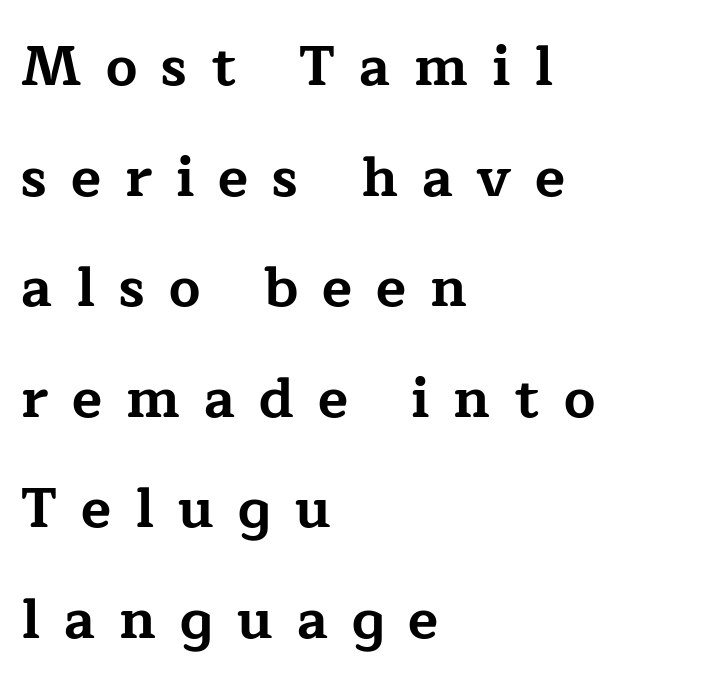
The image shows 55 px bold, wide serif type, upright; set left-aligned, loose line spacing (2.01x), unusually wide letter spacing (+0.44 em), not underlined; low stroke contrast and a medium x-height.
